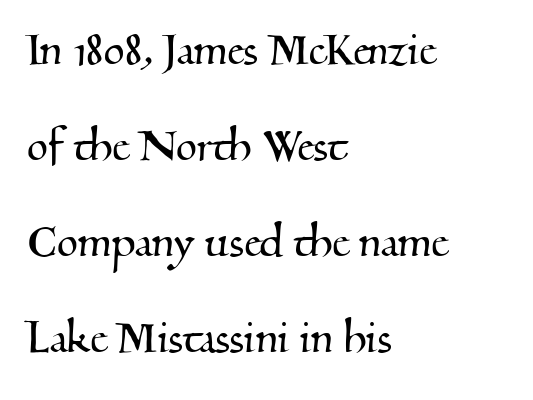
{"serif": "yes", "width": "normal", "stroke_contrast": "medium", "x_height": "small", "monospaced": "no", "underline": "no", "align": "left", "line_spacing_ratio": 1.78, "letter_spacing": "normal", "letter_spacing_em": 0.0, "glyph_px": 54}
